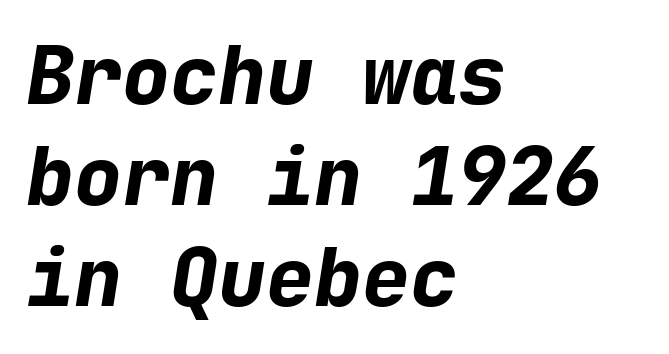
Q: Is the text bold? A: Yes.
Q: Is the text italic (slanted)? A: Yes, it leans right by about 9 degrees.
Q: Is the text underlined? A: No.
Q: How is the paragraph aligned? A: Left-aligned.
Q: Is the spacing between letters normal or unusually wide? A: Normal.
Q: Is the spacing between lines tight, normal or loose? A: Normal.
Q: Width (condensed, normal, or wide)? A: Normal.
Q: Stroke contrast? A: Low.
Q: x-height? A: Medium.
Q: Monospaced? A: Yes.
